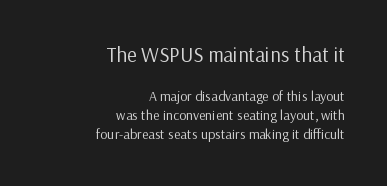
Block one is the big one; block two sits smaller underneath. Each new line begins a customary step beneath the previous one. Between one letter and the next there's only the usual sliver of space. Is the block centered? No — it sits flush against the right margin. Each row of text sits above clean, open space. No extra ink here — the face is not bold.
